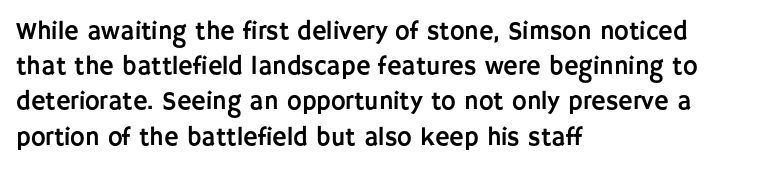
The image shows 25 px text type, upright; set left-aligned, normal line spacing (1.41x), normal letter spacing, not underlined.
